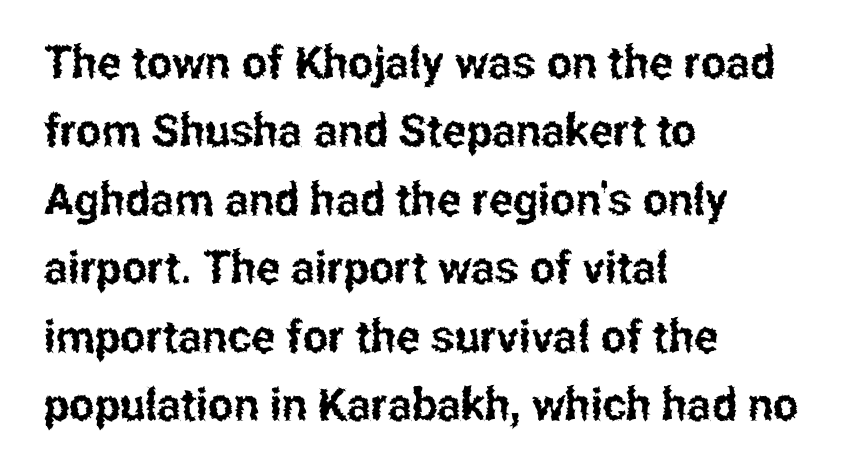
Q: Is the text italic (slanted)? A: No, it is upright.
Q: Is the typeface a serif or a sans-serif typeface? A: Sans-serif.
Q: Is the text underlined? A: No.
Q: How is the paragraph aligned? A: Left-aligned.
Q: Is the spacing between letters normal or unusually wide? A: Normal.
Q: Is the spacing between lines tight, normal or loose? A: Normal.
Q: Width (condensed, normal, or wide)? A: Condensed.
Q: Stroke contrast? A: Low.
Q: x-height? A: Medium.
Q: Monospaced? A: No.
